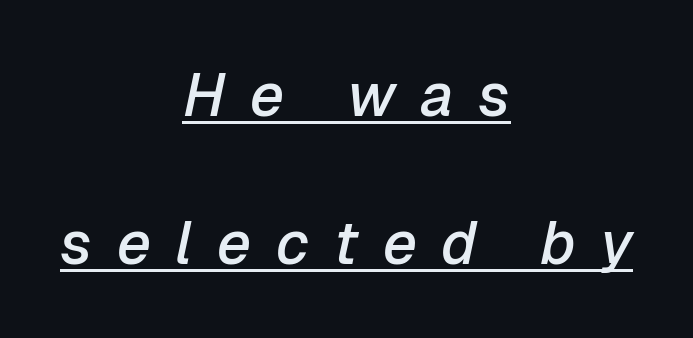
{"italic": "yes", "lean": "right", "slant_degrees": 12, "bold": "semi", "weight": "semibold", "width": "normal", "stroke_contrast": "low", "x_height": "medium", "monospaced": "no", "underline": "yes", "align": "center", "line_spacing": "loose", "line_spacing_ratio": 2.47, "letter_spacing": "wide", "letter_spacing_em": 0.41, "glyph_px": 60}
